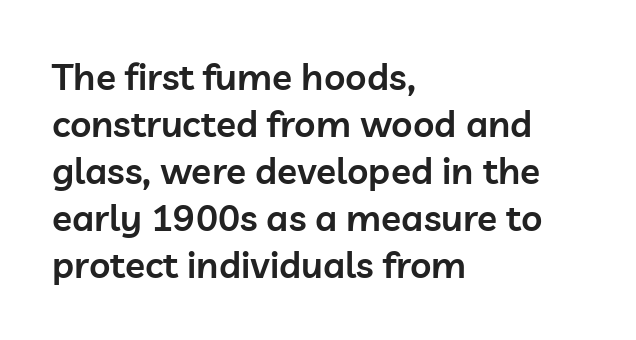
The image shows 37 px semibold sans-serif type, upright; set left-aligned, normal line spacing (1.27x), normal letter spacing, not underlined; low stroke contrast and a medium x-height.
